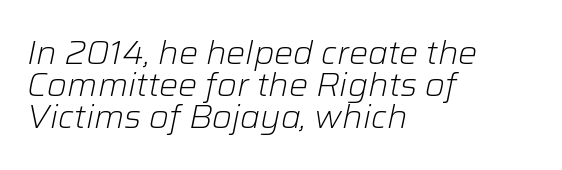
The image shows 32 px light type, italic (leaning right); set left-aligned, tight line spacing (1.0x), normal letter spacing, not underlined; low stroke contrast and a medium x-height.
